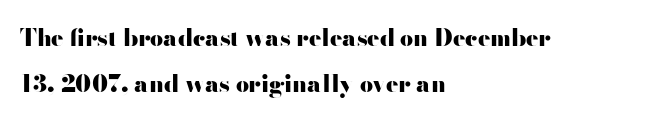
Q: Is the text bold? A: Yes.
Q: Is the text italic (slanted)? A: No, it is upright.
Q: Is the text underlined? A: No.
Q: How is the paragraph aligned? A: Left-aligned.
Q: Is the spacing between letters normal or unusually wide? A: Normal.
Q: Is the spacing between lines tight, normal or loose? A: Loose.
